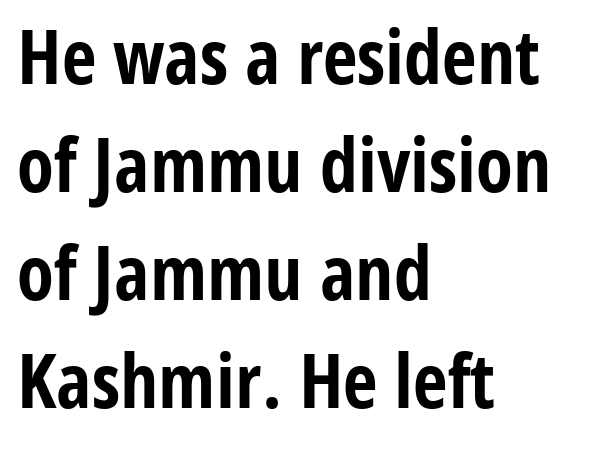
The type is set solid horizontally, with unmodified tracking. As a designer I'd log this as weight 700, bold. One glance says typical: line gaps are just what's usual. Varying glyph widths throughout — classic text-font behaviour. Ascenders rise straight up at ninety degrees. The type family on display is of the sans-serif kind.
